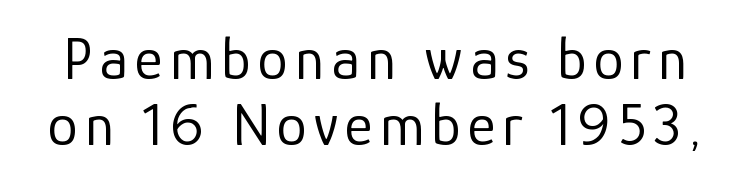
The image shows 60 px regular-weight sans-serif type, upright; set tight line spacing (1.1x), not underlined; low stroke contrast and a medium x-height.
